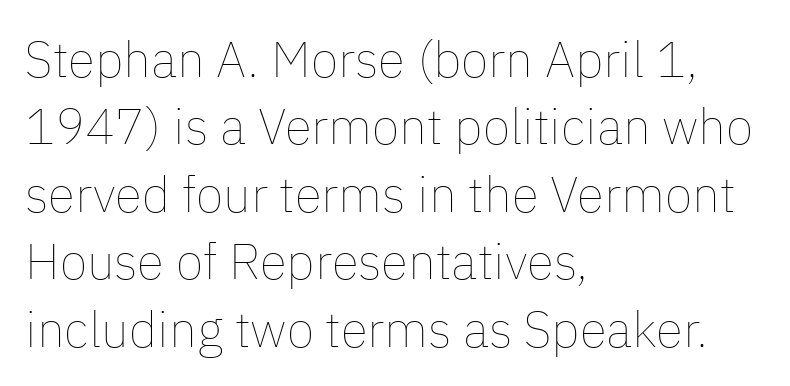
Q: Is the text bold? A: No.
Q: Is the text italic (slanted)? A: No, it is upright.
Q: Is the text underlined? A: No.
Q: How is the paragraph aligned? A: Left-aligned.
Q: Is the spacing between letters normal or unusually wide? A: Normal.
Q: Is the spacing between lines tight, normal or loose? A: Normal.
Q: Width (condensed, normal, or wide)? A: Normal.
Q: Stroke contrast? A: Low.
Q: x-height? A: Medium.
Q: Monospaced? A: No.
